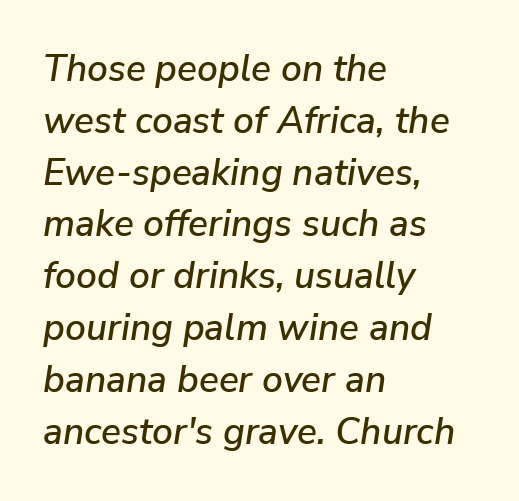
{"italic": "yes", "lean": "right", "slant_degrees": 9, "width": "normal", "stroke_contrast": "low", "x_height": "medium", "monospaced": "no", "underline": "no", "align": "left", "line_spacing": "normal", "line_spacing_ratio": 1.4, "letter_spacing": "normal", "letter_spacing_em": 0.0, "glyph_px": 37}
